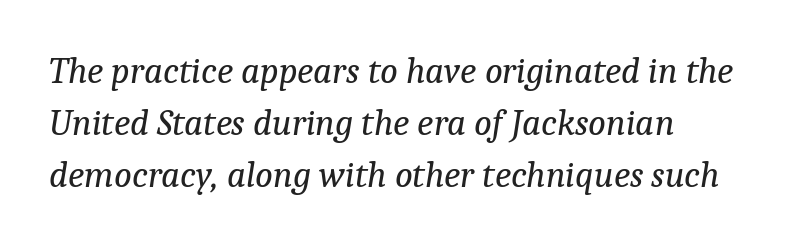
Summary of vertical rhythm: regular, with standard interline spacing. Lines of text with bare space underneath. Style check: oblique. A typesetter would call this proportional, since set widths differ per character. The letterforms sit at book weight or below. Stroke terminals: seriffed.
